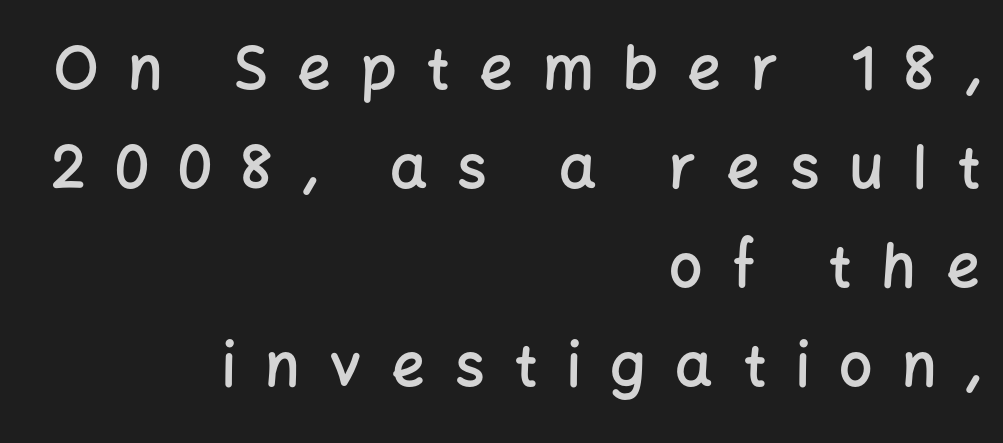
{"serif": "no", "italic": "no", "bold": "semi", "weight": "semibold", "width": "normal", "stroke_contrast": "low", "x_height": "medium", "monospaced": "no", "underline": "no", "align": "right", "line_spacing": "normal", "line_spacing_ratio": 1.68, "letter_spacing": "wide", "letter_spacing_em": 0.5, "glyph_px": 59}
